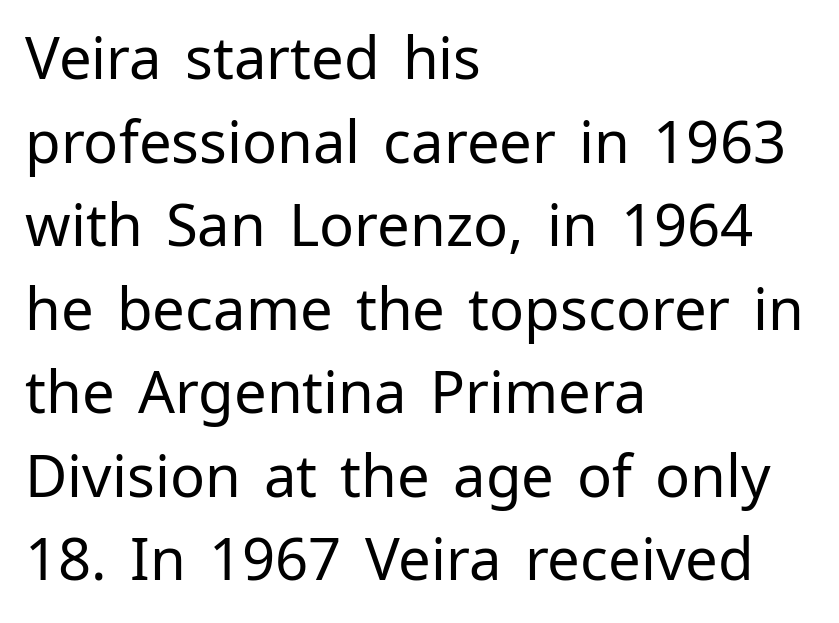
Q: Is the text bold? A: No.
Q: Is the text italic (slanted)? A: No, it is upright.
Q: Is the typeface a serif or a sans-serif typeface? A: Sans-serif.
Q: Is the text underlined? A: No.
Q: How is the paragraph aligned? A: Left-aligned.
Q: Is the spacing between letters normal or unusually wide? A: Normal.
Q: Is the spacing between lines tight, normal or loose? A: Normal.
Q: Width (condensed, normal, or wide)? A: Normal.
Q: Stroke contrast? A: Low.
Q: x-height? A: Medium.
Q: Monospaced? A: No.
